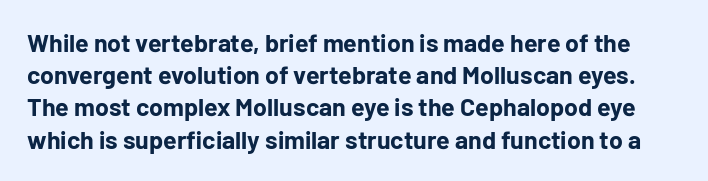
Does the weight exceed regular? Yes, all the way to bold. The passage shown is not underscored anywhere. Vertically, the passage feels balanced, rows spaced as you'd expect. Characters follow at the spacing the type designer built in. In terms of posture, this sample is upright.
